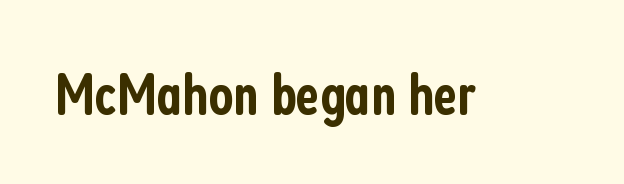
Q: Is the text bold? A: Semi-bold.
Q: Is the text italic (slanted)? A: No, it is upright.
Q: Is the typeface a serif or a sans-serif typeface? A: Sans-serif.
Q: Is the text underlined? A: No.
Q: Is the spacing between letters normal or unusually wide? A: Normal.
Q: Width (condensed, normal, or wide)? A: Condensed.
Q: Stroke contrast? A: Low.
Q: x-height? A: Medium.
Q: Monospaced? A: No.
